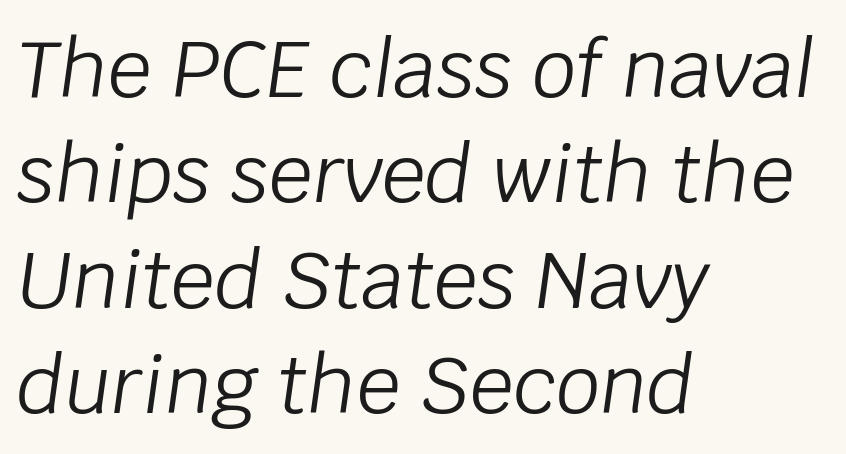
Proportional: the letters do not fall into vertical columns. Is the type heavy? It reads as light-to-regular instead. Slanted lettering throughout. Regular leading. Check under the words: just untouched page.
